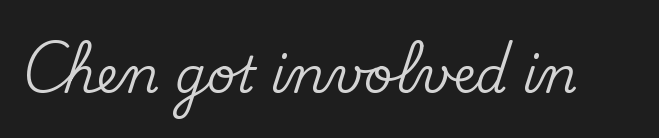
The gaps between neighbouring characters are ordinary and unremarkable. The space beneath each line is pristine and unruled. Spacing verdict: proportional, widths tailored to each character.
